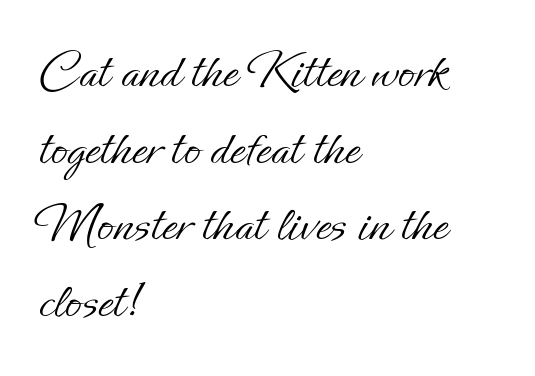
Q: Is the text bold? A: No.
Q: Is the text italic (slanted)? A: Yes.
Q: Is the text underlined? A: No.
Q: How is the paragraph aligned? A: Left-aligned.
Q: Is the spacing between letters normal or unusually wide? A: Normal.
Q: Is the spacing between lines tight, normal or loose? A: Normal.
Q: Width (condensed, normal, or wide)? A: Normal.
Q: Stroke contrast? A: Low.
Q: x-height? A: Small.
Q: Monospaced? A: No.
